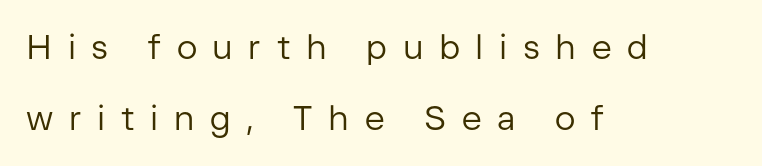
{"serif": "no", "italic": "no", "bold": "no", "weight": "regular", "width": "normal", "stroke_contrast": "low", "x_height": "medium", "monospaced": "no", "underline": "no", "align": "left", "line_spacing": "loose", "line_spacing_ratio": 2.09, "letter_spacing": "wide", "letter_spacing_em": 0.46, "glyph_px": 34}
